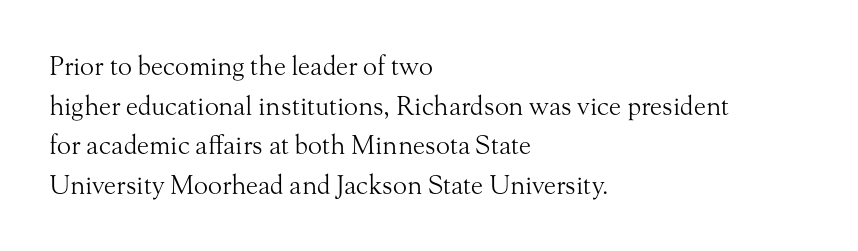
{"italic": "no", "bold": "no", "underline": "no", "align": "left", "line_spacing": "normal", "line_spacing_ratio": 1.52, "letter_spacing": "normal", "letter_spacing_em": 0.0, "glyph_px": 26}
